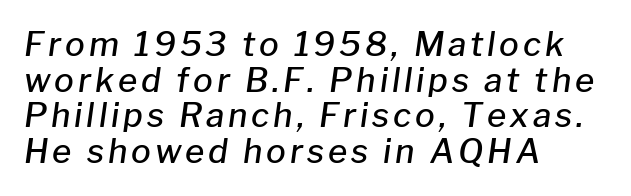
{"italic": "yes", "lean": "right", "slant_degrees": 8, "bold": "semi", "weight": "semibold", "width": "normal", "stroke_contrast": "low", "x_height": "medium", "monospaced": "no", "underline": "no", "align": "left", "line_spacing": "tight", "line_spacing_ratio": 1.08, "glyph_px": 33}
